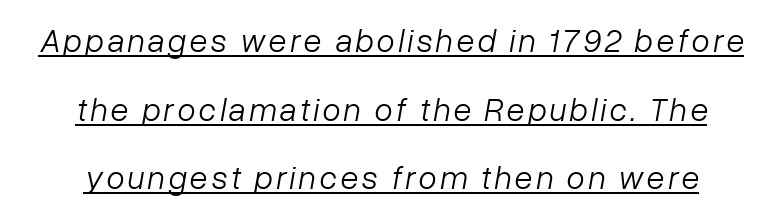
{"italic": "yes", "lean": "right", "slant_degrees": 10, "bold": "no", "weight": "light", "width": "normal", "stroke_contrast": "low", "x_height": "medium", "monospaced": "no", "underline": "yes", "align": "center", "line_spacing": "loose", "line_spacing_ratio": 2.08, "glyph_px": 33}
